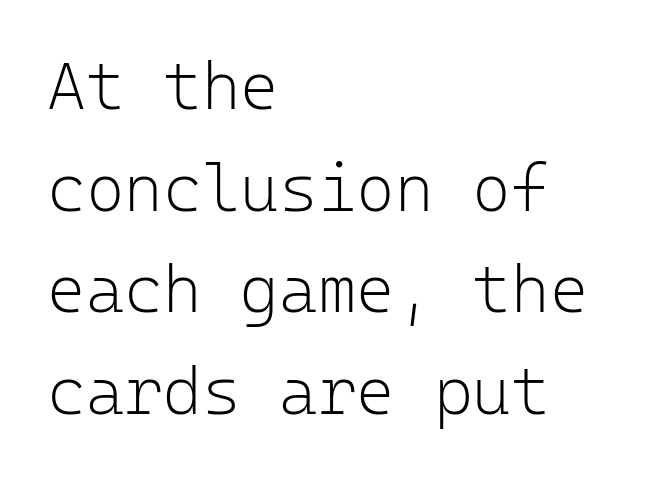
{"serif": "no", "italic": "no", "bold": "no", "weight": "light", "width": "normal", "stroke_contrast": "low", "x_height": "medium", "monospaced": "yes", "underline": "no", "align": "left", "line_spacing": "normal", "line_spacing_ratio": 1.54, "letter_spacing": "normal", "letter_spacing_em": 0.0, "glyph_px": 66}
